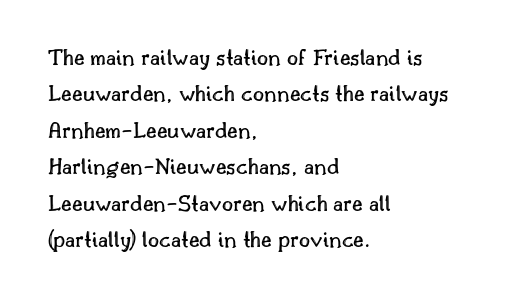
{"italic": "no", "underline": "no", "align": "left", "line_spacing": "normal", "line_spacing_ratio": 1.52, "letter_spacing": "normal", "letter_spacing_em": 0.0, "glyph_px": 24}
